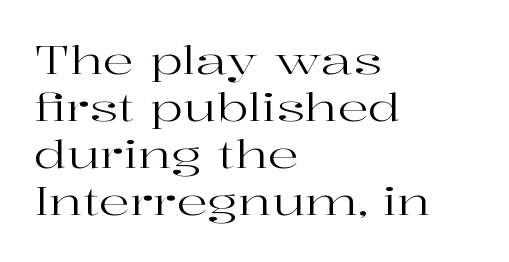
{"serif": "yes", "italic": "no", "bold": "no", "weight": "regular", "width": "wide", "stroke_contrast": "high", "x_height": "medium", "monospaced": "no", "underline": "no", "align": "left", "line_spacing_ratio": 1.24, "letter_spacing": "normal", "letter_spacing_em": 0.0, "glyph_px": 38}
